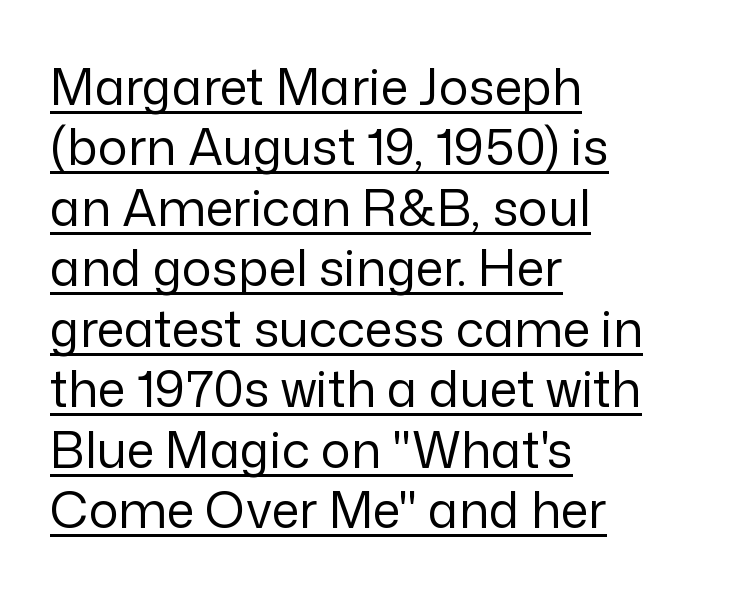
Q: Is the text bold? A: No.
Q: Is the text italic (slanted)? A: No, it is upright.
Q: Is the typeface a serif or a sans-serif typeface? A: Sans-serif.
Q: Is the text underlined? A: Yes.
Q: How is the paragraph aligned? A: Left-aligned.
Q: Is the spacing between letters normal or unusually wide? A: Normal.
Q: Width (condensed, normal, or wide)? A: Normal.
Q: Stroke contrast? A: Low.
Q: x-height? A: Medium.
Q: Monospaced? A: No.
